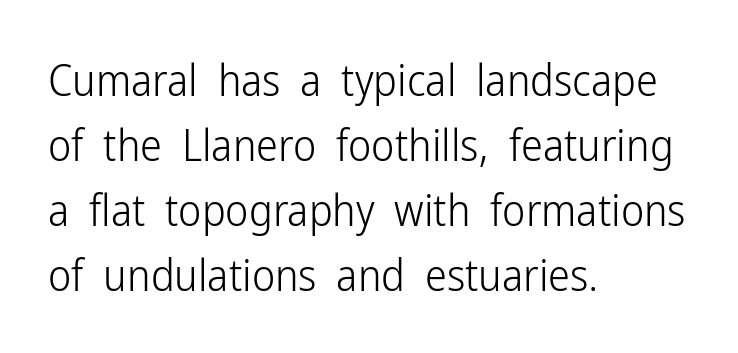
{"serif": "no", "italic": "no", "bold": "no", "weight": "light", "width": "condensed", "stroke_contrast": "low", "x_height": "medium", "monospaced": "no", "underline": "no", "align": "left", "line_spacing": "normal", "line_spacing_ratio": 1.48, "letter_spacing": "normal", "letter_spacing_em": 0.0, "glyph_px": 44}
